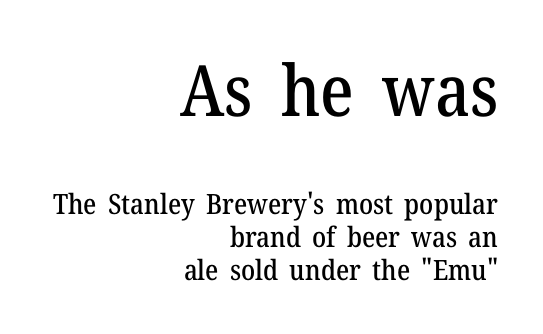
Q: Is the text italic (slanted)? A: No, it is upright.
Q: Is the typeface a serif or a sans-serif typeface? A: Serif.
Q: Is the text underlined? A: No.
Q: How is the paragraph aligned? A: Right-aligned.
Q: Is the spacing between letters normal or unusually wide? A: Normal.
Q: Which block of text is set in a larger size, the first (top) or the second (bottom)? A: The first (top) one.
Q: Width (condensed, normal, or wide)? A: Normal.
Q: Stroke contrast? A: Medium.
Q: x-height? A: Medium.
Q: Monospaced? A: No.
